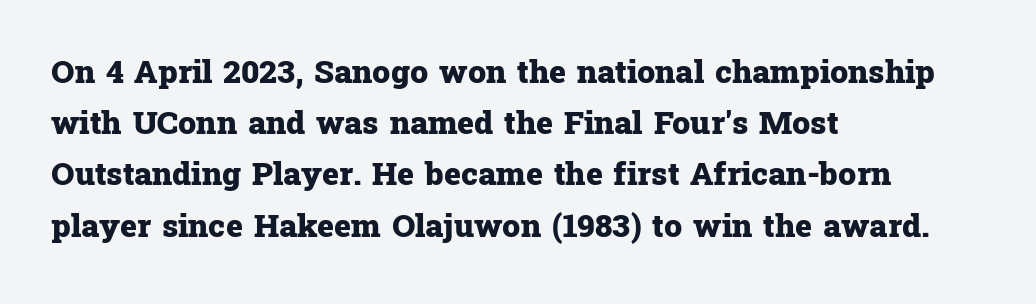
Q: Is the text bold? A: Yes.
Q: Is the text italic (slanted)? A: No, it is upright.
Q: Is the typeface a serif or a sans-serif typeface? A: Serif.
Q: Is the text underlined? A: No.
Q: How is the paragraph aligned? A: Left-aligned.
Q: Is the spacing between letters normal or unusually wide? A: Normal.
Q: Is the spacing between lines tight, normal or loose? A: Normal.
Q: Width (condensed, normal, or wide)? A: Normal.
Q: Stroke contrast? A: Low.
Q: x-height? A: Medium.
Q: Monospaced? A: No.
